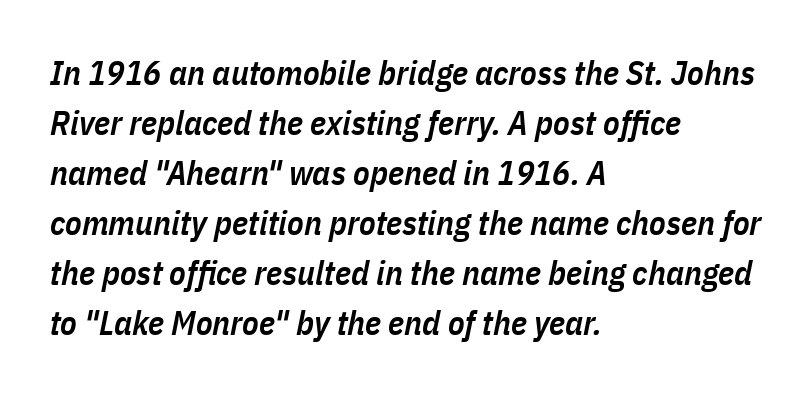
{"italic": "yes", "lean": "right", "slant_degrees": 11, "bold": "semi", "weight": "semibold", "width": "condensed", "stroke_contrast": "low", "x_height": "medium", "monospaced": "no", "underline": "no", "align": "left", "line_spacing": "normal", "line_spacing_ratio": 1.47, "letter_spacing": "normal", "letter_spacing_em": 0.0, "glyph_px": 34}
